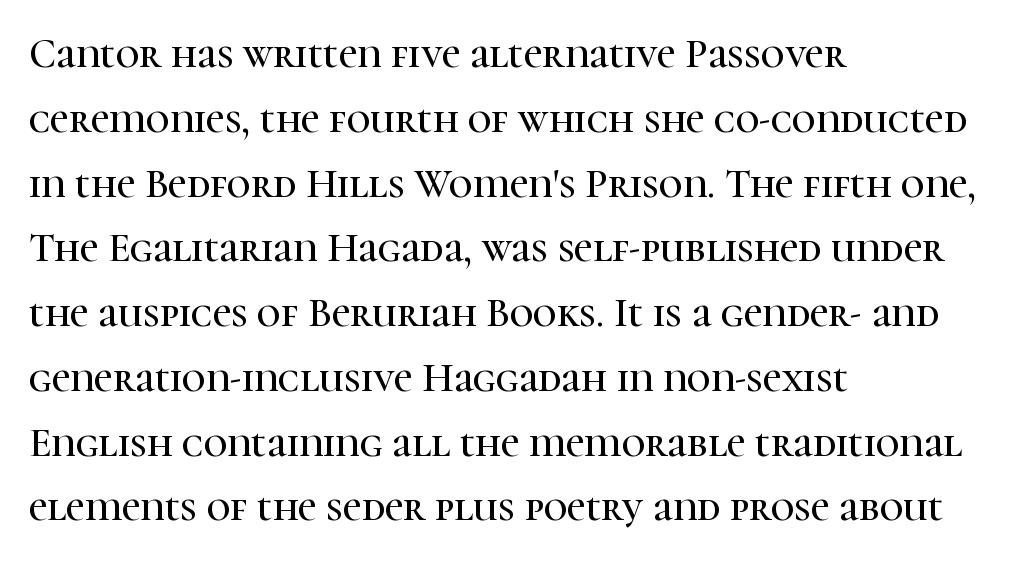
The image shows 41 px serif type, upright; set left-aligned, normal line spacing (1.58x), normal letter spacing, not underlined; high stroke contrast and a medium x-height.
